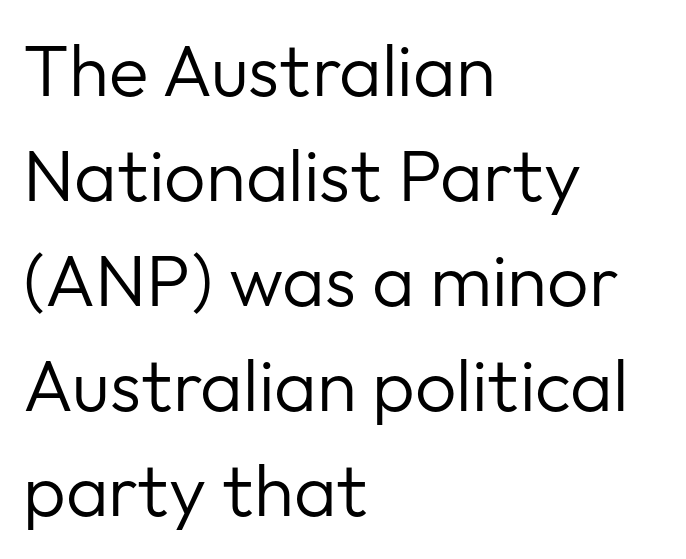
{"serif": "no", "italic": "no", "bold": "no", "weight": "regular", "width": "normal", "stroke_contrast": "low", "x_height": "medium", "monospaced": "no", "underline": "no", "align": "left", "line_spacing": "normal", "line_spacing_ratio": 1.44, "letter_spacing": "normal", "letter_spacing_em": 0.0, "glyph_px": 73}
